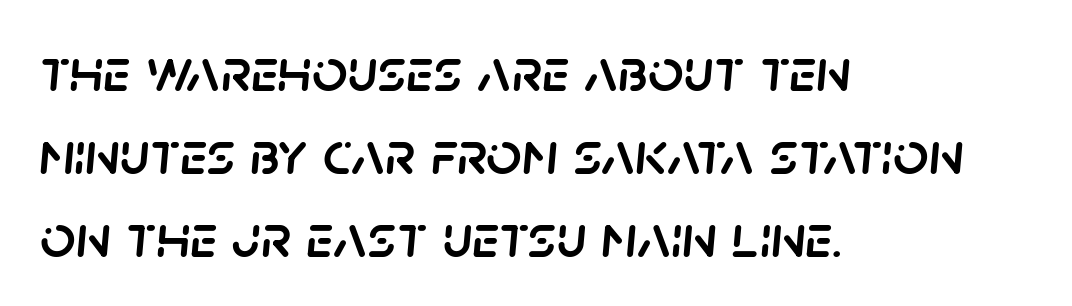
{"italic": "yes", "lean": "right", "slant_degrees": 5, "width": "normal", "stroke_contrast": "low", "x_height": "large", "monospaced": "no", "underline": "no", "align": "left", "line_spacing": "normal", "line_spacing_ratio": 1.34, "letter_spacing": "normal", "letter_spacing_em": 0.0, "glyph_px": 62}
